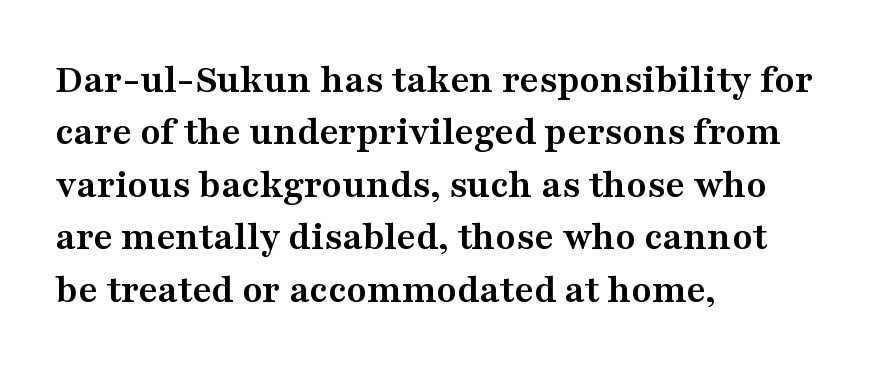
Q: Is the text bold? A: Yes.
Q: Is the text italic (slanted)? A: No, it is upright.
Q: Is the typeface a serif or a sans-serif typeface? A: Serif.
Q: Is the text underlined? A: No.
Q: How is the paragraph aligned? A: Left-aligned.
Q: Is the spacing between letters normal or unusually wide? A: Normal.
Q: Is the spacing between lines tight, normal or loose? A: Normal.
Q: Width (condensed, normal, or wide)? A: Wide.
Q: Stroke contrast? A: Medium.
Q: x-height? A: Medium.
Q: Monospaced? A: No.
